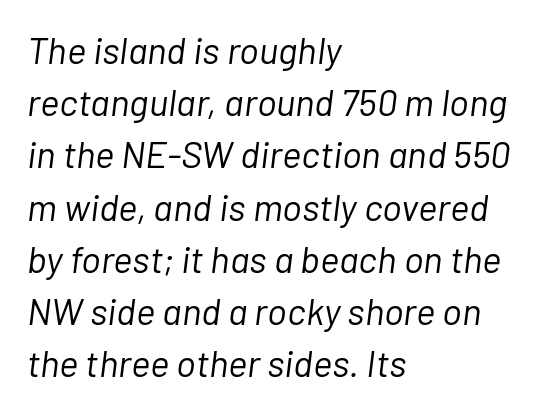
The image shows 37 px light type, italic (leaning right); set left-aligned, normal line spacing (1.41x), normal letter spacing, not underlined; low stroke contrast and a medium x-height.
